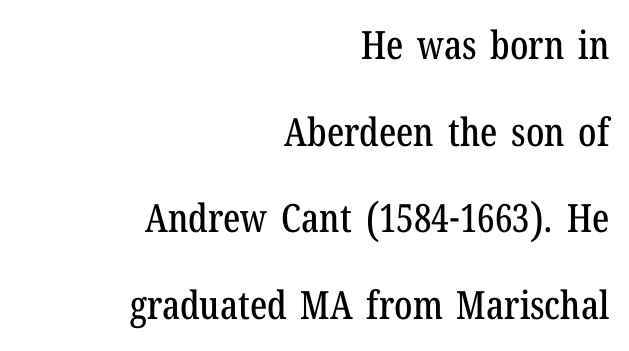
{"serif": "yes", "italic": "no", "width": "condensed", "stroke_contrast": "low", "x_height": "medium", "monospaced": "no", "underline": "no", "align": "right", "line_spacing": "loose", "line_spacing_ratio": 2.22, "letter_spacing": "normal", "letter_spacing_em": 0.0, "glyph_px": 39}
